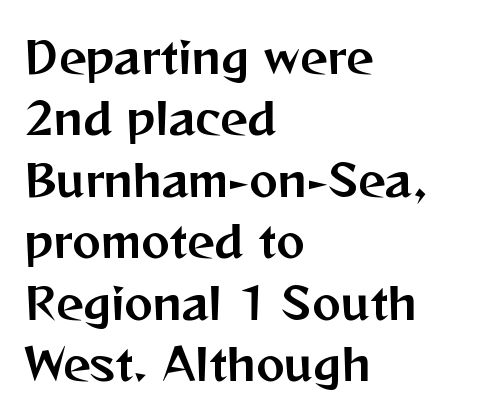
{"serif": "no", "italic": "no", "width": "normal", "stroke_contrast": "medium", "x_height": "medium", "monospaced": "no", "underline": "no", "align": "left", "line_spacing": "normal", "line_spacing_ratio": 1.43, "letter_spacing": "normal", "letter_spacing_em": 0.0, "glyph_px": 43}
